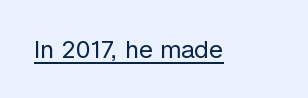
Underlined type. When letters stand straight like this, we call the style roman or upright. The line texture is even and compact thanks to regular tracking. The strokes carry an ordinary text weight at most.
